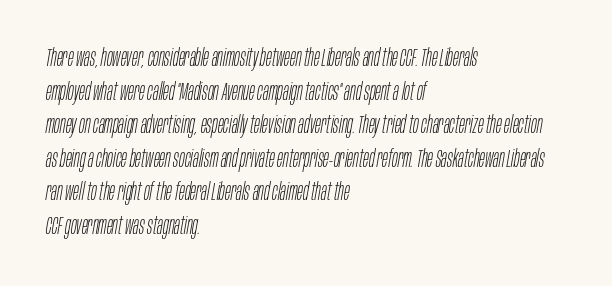
The image shows 24 px text type, italic (leaning right); set left-aligned, normal line spacing (1.4x), normal letter spacing, not underlined.
